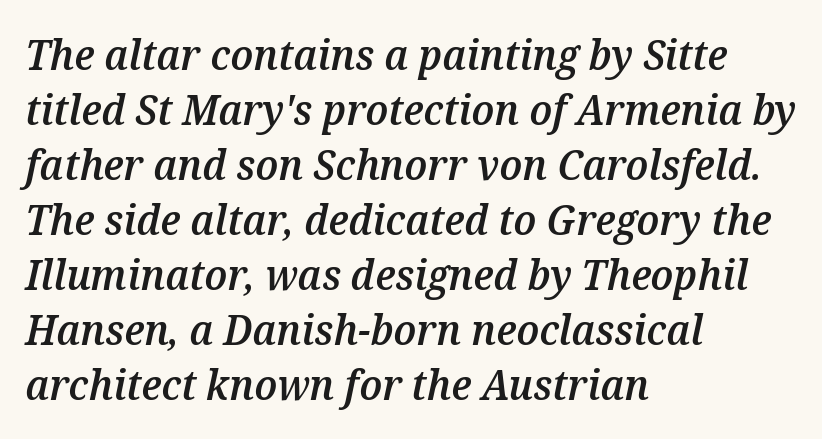
These lines were composed using italics. Notice how the passage keeps a crisp vertical edge on the left only. In terms of leading, this rendering sits right in the middle. The area under the type is left untouched.
